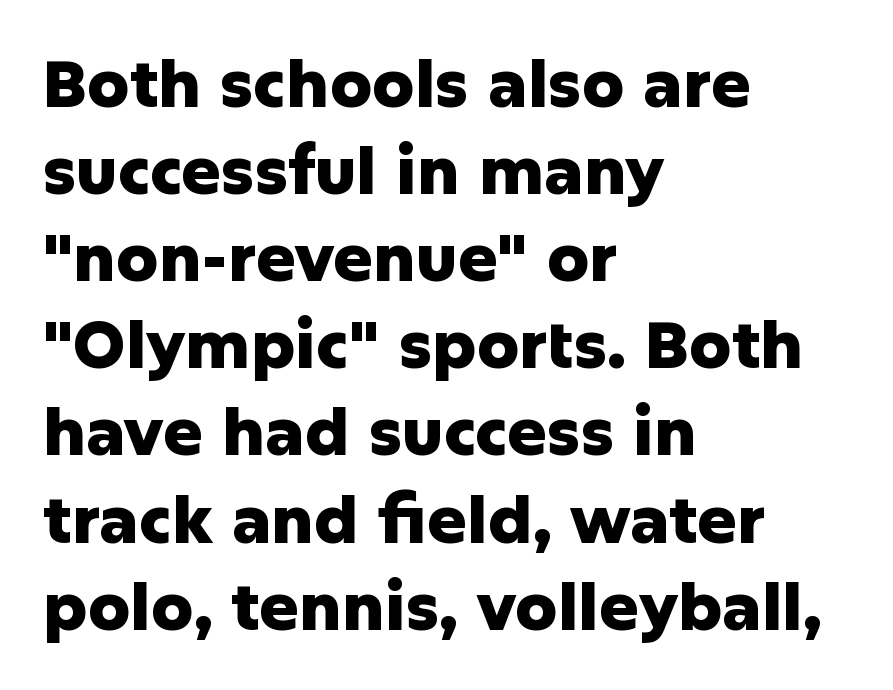
A full-strength bold gives these letters their thick strokes. Words appear dense and cohesive because spacing is normal. Underlining? Definitely not there. You can tell it's not italic because the verticals are truly vertical. The lines in this sample share a left origin and differ only in where they stop.
